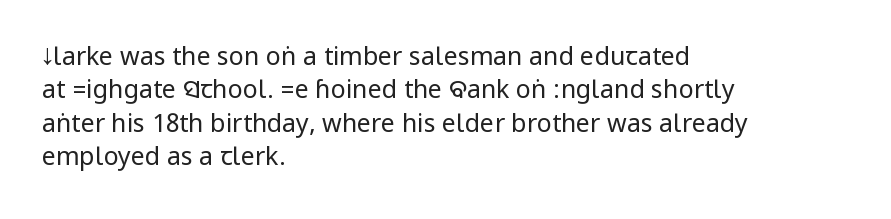
Notice how the stems are strictly vertical — no italics here. Clear beneath every line of the passage. Compared with typical paragraphs, the rows here are spaced about the same. The letters look calm and open, with moderate or lighter stems. Spacing between characters is what you'd get straight out of the box.
